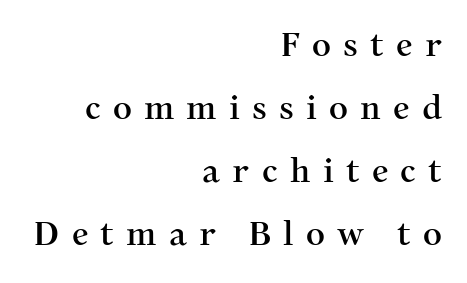
{"serif": "yes", "italic": "no", "width": "normal", "stroke_contrast": "medium", "x_height": "medium", "monospaced": "no", "underline": "no", "align": "right", "line_spacing": "loose", "line_spacing_ratio": 1.91, "letter_spacing": "wide", "letter_spacing_em": 0.37, "glyph_px": 33}
